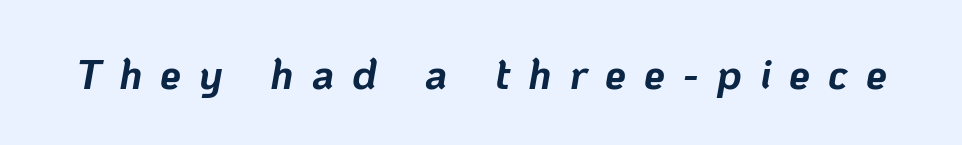
A typesetter would mark this as italic. The specimen omits any rule beneath the text block's lines. Thick stems and heavy bowls — unmistakably bold. Short note: letters widely spaced. Varying glyph widths throughout — classic text-font behaviour.
